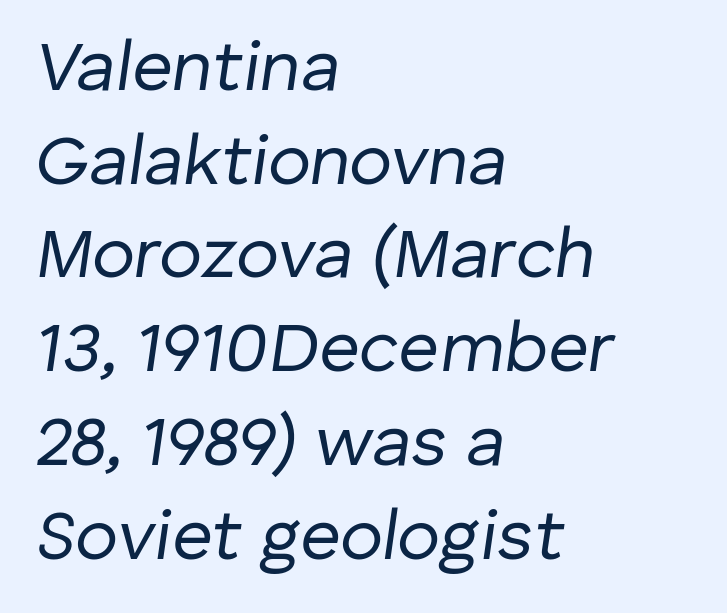
The image shows 71 px regular-weight type, italic (leaning right); set left-aligned, normal line spacing (1.32x), normal letter spacing, not underlined; low stroke contrast and a medium x-height.
